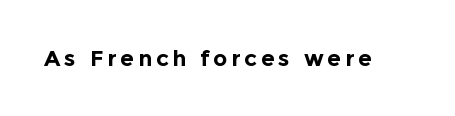
The image shows 22 px bold type, upright; set not underlined.
